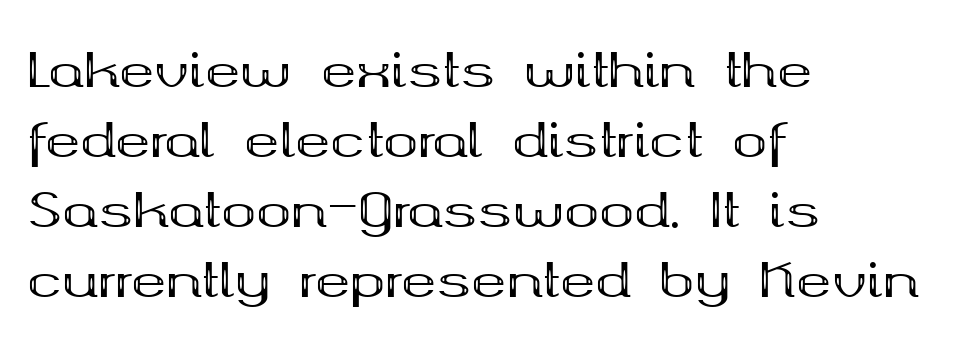
The image shows 47 px bold, wide serif type, upright; set left-aligned, normal line spacing (1.49x), normal letter spacing, not underlined; medium stroke contrast and a medium x-height.
